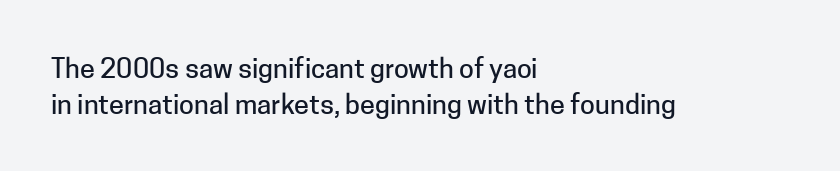
{"italic": "no", "underline": "no", "align": "left", "line_spacing": "normal", "line_spacing_ratio": 1.32, "letter_spacing": "normal", "letter_spacing_em": 0.0, "glyph_px": 27}
